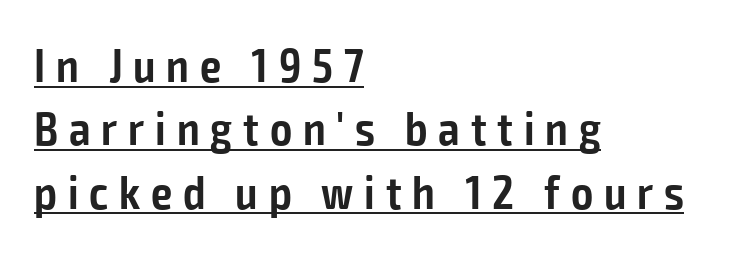
The image shows 47 px semibold, condensed sans-serif type, upright; set left-aligned, normal line spacing (1.35x), unusually wide letter spacing (+0.23 em), underlined; low stroke contrast and a medium x-height.
